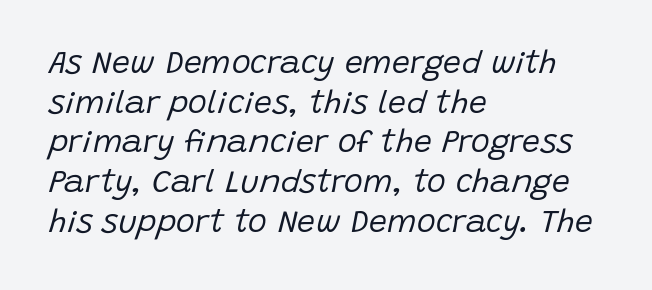
Words appear dense and cohesive because spacing is normal. Weight class: somewhere from thin through regular. The words here are not underlined. Notice how the passage keeps a crisp vertical edge on the left only. Varying glyph widths throughout — classic text-font behaviour. These lines were composed using italics.
